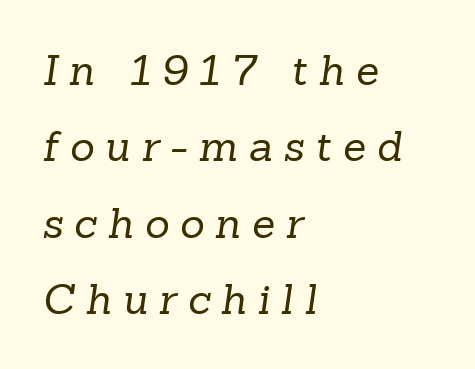
The image shows 42 px regular-weight serif type; set left-aligned, line spacing 1.82x, unusually wide letter spacing (+0.26 em), not underlined; low stroke contrast and a medium x-height.
